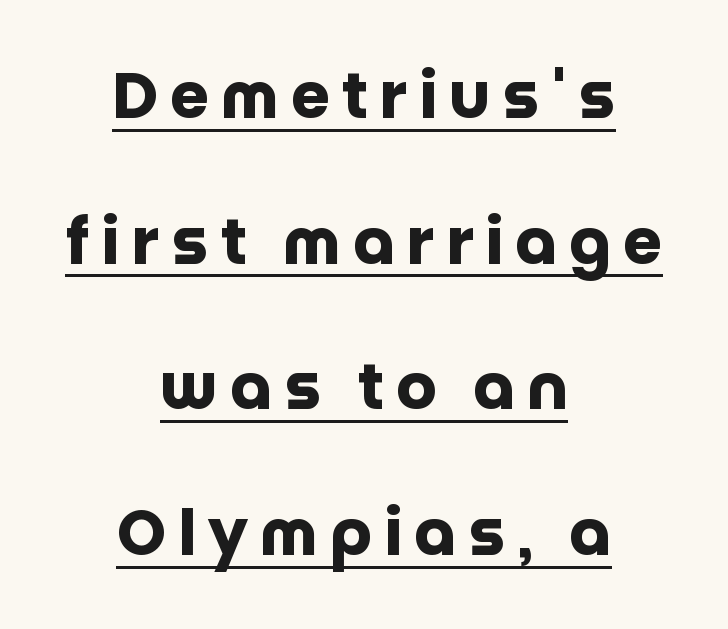
Here the designer chose a conventional face with non-uniform glyph widths. Emphasis by weight is at full strength: bold. Serif or sans? Sans — the stroke terminals are bare. Each line of the rendering has a horizontal stroke beneath the glyphs.
